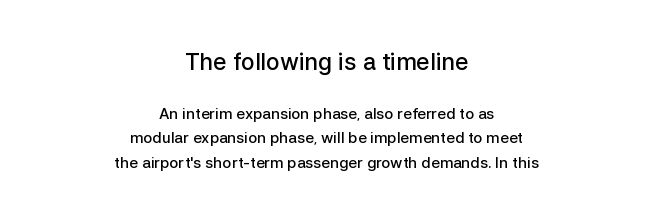
Q: Is the text bold? A: Semi-bold.
Q: Is the text italic (slanted)? A: No, it is upright.
Q: Is the text underlined? A: No.
Q: How is the paragraph aligned? A: Centered.
Q: Is the spacing between letters normal or unusually wide? A: Normal.
Q: Is the spacing between lines tight, normal or loose? A: Normal.
Q: Which block of text is set in a larger size, the first (top) or the second (bottom)? A: The first (top) one.
